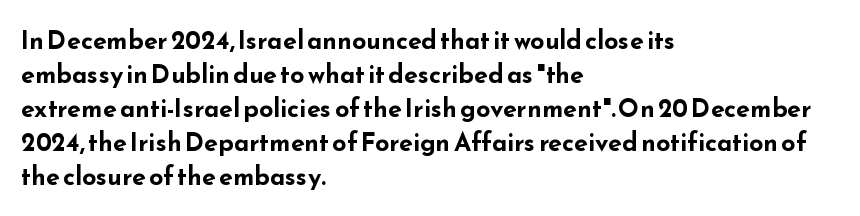
Q: Is the text bold? A: Yes.
Q: Is the text italic (slanted)? A: No, it is upright.
Q: Is the text underlined? A: No.
Q: How is the paragraph aligned? A: Left-aligned.
Q: Is the spacing between letters normal or unusually wide? A: Normal.
Q: Is the spacing between lines tight, normal or loose? A: Normal.
